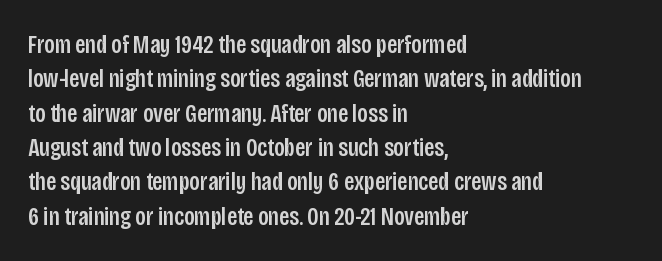
The image shows 26 px text type, upright; set left-aligned, normal line spacing (1.32x), normal letter spacing, not underlined.
